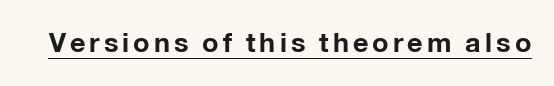
Q: Is the text bold? A: Yes.
Q: Is the text italic (slanted)? A: No, it is upright.
Q: Is the text underlined? A: Yes.
